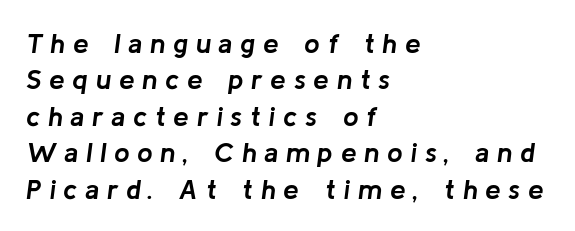
Q: Is the text bold? A: Yes.
Q: Is the text italic (slanted)? A: Yes, it leans right by about 8 degrees.
Q: Is the text underlined? A: No.
Q: How is the paragraph aligned? A: Left-aligned.
Q: Is the spacing between letters normal or unusually wide? A: Unusually wide.
Q: Is the spacing between lines tight, normal or loose? A: Normal.
Q: Width (condensed, normal, or wide)? A: Normal.
Q: Stroke contrast? A: Low.
Q: x-height? A: Medium.
Q: Monospaced? A: No.
